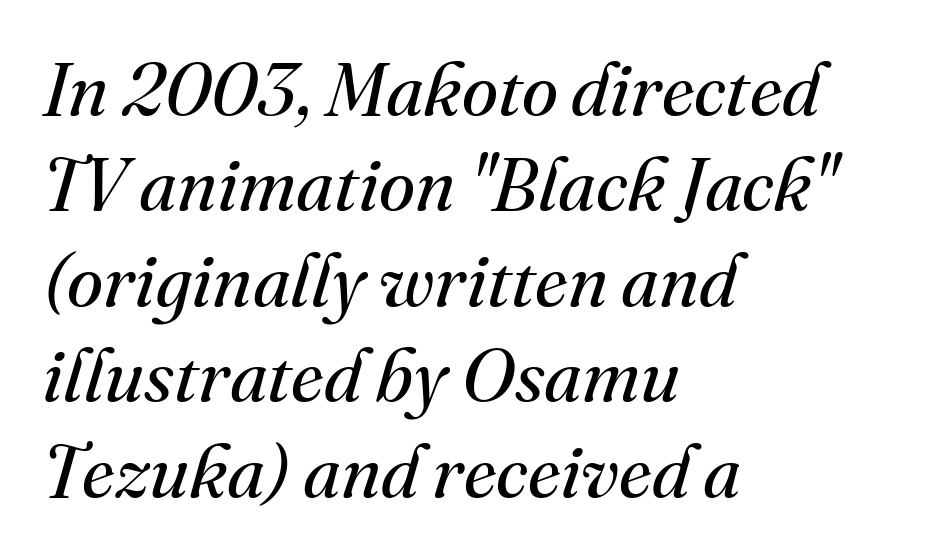
{"serif": "yes", "italic": "yes", "lean": "right", "slant_degrees": 16, "bold": "no", "weight": "regular", "width": "normal", "stroke_contrast": "medium", "x_height": "small", "monospaced": "no", "underline": "no", "align": "left", "line_spacing": "normal", "line_spacing_ratio": 1.29, "letter_spacing": "normal", "letter_spacing_em": 0.0, "glyph_px": 74}
